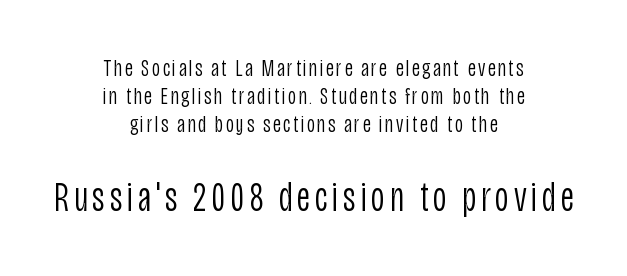
Weight: not bold — regular or lighter. Note the varied advance widths — an 'i' is clearly narrower than an 'm'. No word sits above an underline. Which margin do the lines hug? Neither — every line sits in the middle. You can tell it's not italic because the verticals are truly vertical. Typographically, this falls in the sans-serif category.
